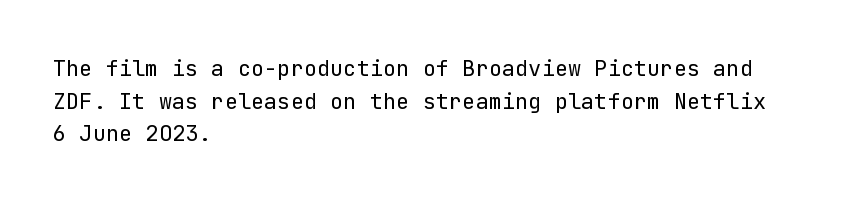
Rows of type keep a routine distance in the vertical direction. The space beneath each line is pristine and unruled. Which margin do the lines hug? The left one — the right edge is uneven. The letterforms sit shoulder to shoulder at normal distance.
